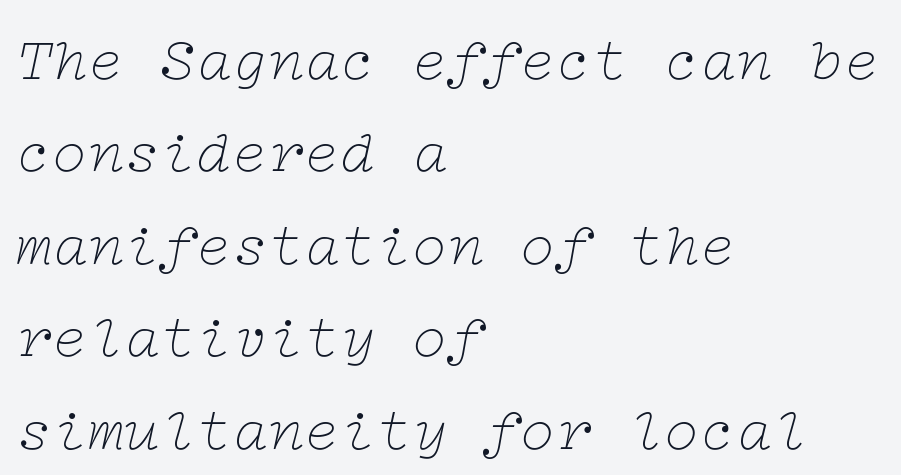
Compared with typical paragraphs, the rows here are spaced about the same. The passage shown has conventional tracking throughout. This rendering uses left alignment, leaving the right contour irregular. Decoration check: the copy has no underline. Small tapered or slab feet sit at the stroke ends, so this counts as serif.
